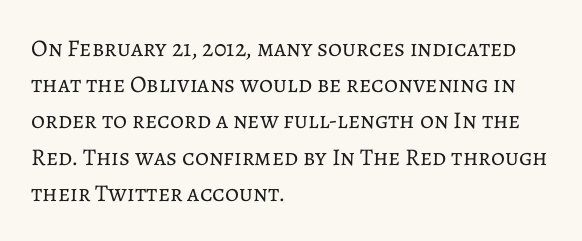
Q: Is the text bold? A: No.
Q: Is the text italic (slanted)? A: No, it is upright.
Q: Is the text underlined? A: No.
Q: How is the paragraph aligned? A: Left-aligned.
Q: Is the spacing between letters normal or unusually wide? A: Normal.
Q: Is the spacing between lines tight, normal or loose? A: Normal.
